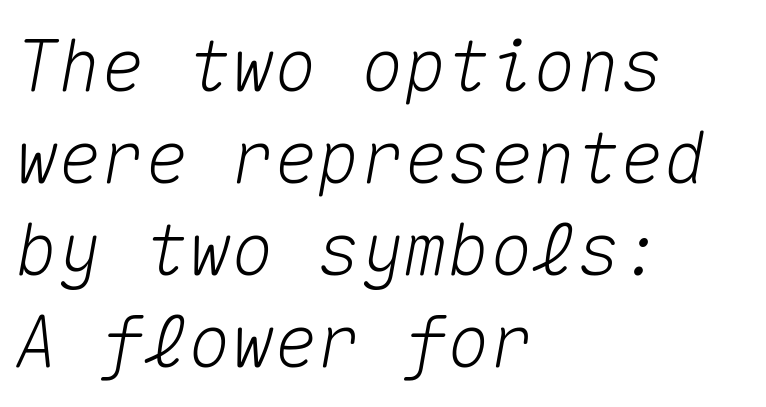
Rendered with sloped, italic letterforms. Think of a typewriter: that constant character pitch is what you see here. The paragraph shown leans on its left margin. The line-height multiplier appears to be the usual default. Is the letter spacing exaggerated? No — it looks like the ordinary default. Check the space under the baseline: it is left empty.
